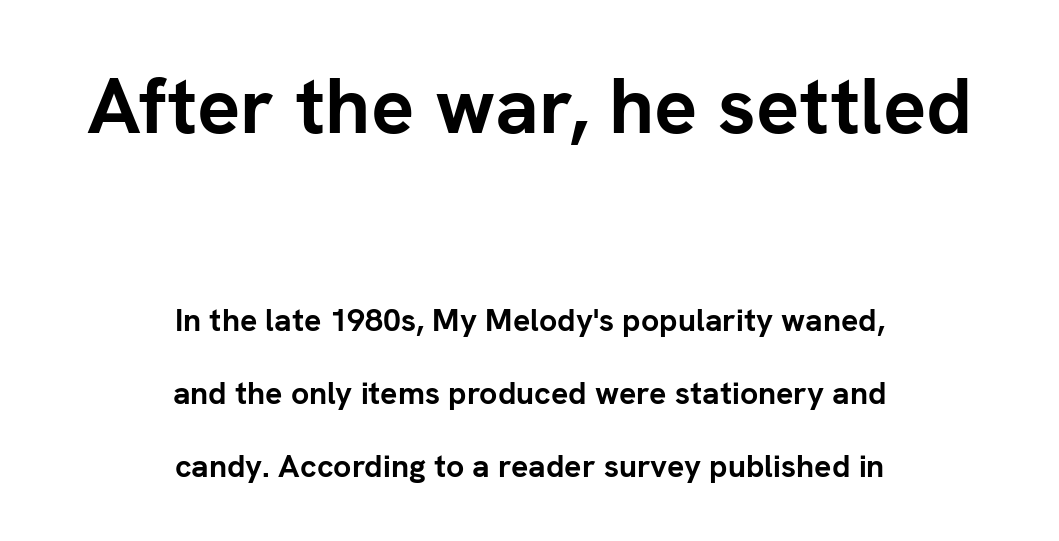
Check under the words: just untouched page. The text was rendered using a sans face with plain stroke endings. These lines are centered, leaving both edges ragged. Widely set lines give the paragraph a tall, airy silhouette.
